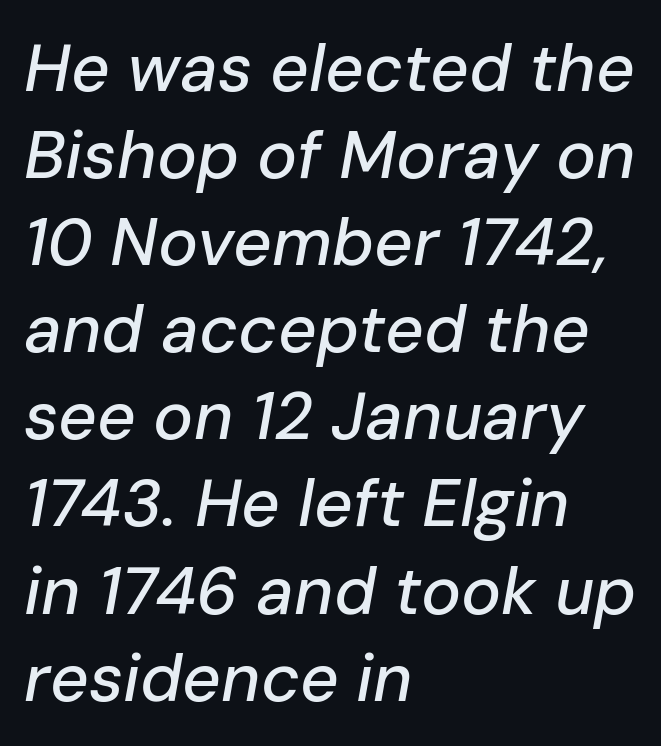
Q: Is the text italic (slanted)? A: Yes, it leans right by about 10 degrees.
Q: Is the text underlined? A: No.
Q: How is the paragraph aligned? A: Left-aligned.
Q: Is the spacing between letters normal or unusually wide? A: Normal.
Q: Is the spacing between lines tight, normal or loose? A: Normal.
Q: Width (condensed, normal, or wide)? A: Normal.
Q: Stroke contrast? A: Low.
Q: x-height? A: Medium.
Q: Monospaced? A: No.
